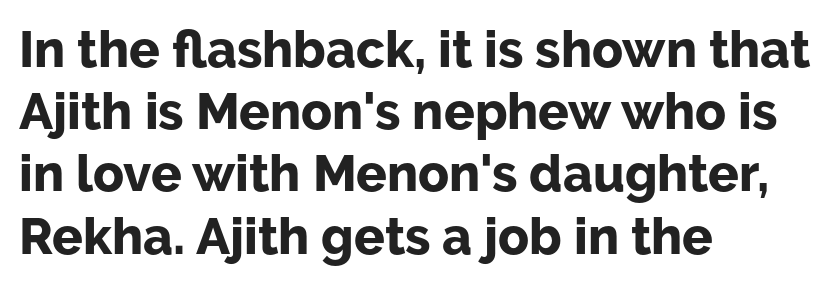
Does the lettering tilt? It doesn't — this is upright. In CSS terms this would be text-align: left. Is the type bold? Yes — the strokes are clearly thick and heavy. Think of a printed novel: that variable character pitch is what you see here.
